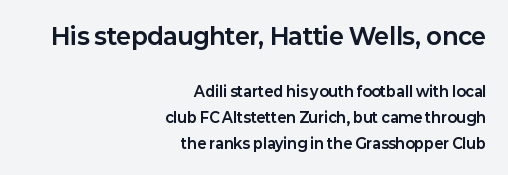
{"italic": "no", "bold": "yes", "underline": "no", "align": "right", "line_spacing_ratio": 1.86, "letter_spacing": "normal", "letter_spacing_em": 0.0, "larger_block": "first", "size_ratio": 1.64, "glyph_px": 23}
